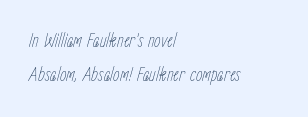
The image shows 21 px text type, italic (leaning right); set left-aligned, normal line spacing (1.64x), normal letter spacing, not underlined.
